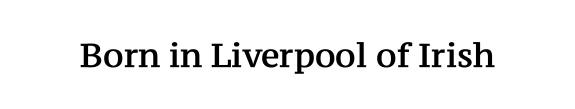
The image shows 33 px serif type, upright; set normal letter spacing, not underlined; medium stroke contrast and a medium x-height.
